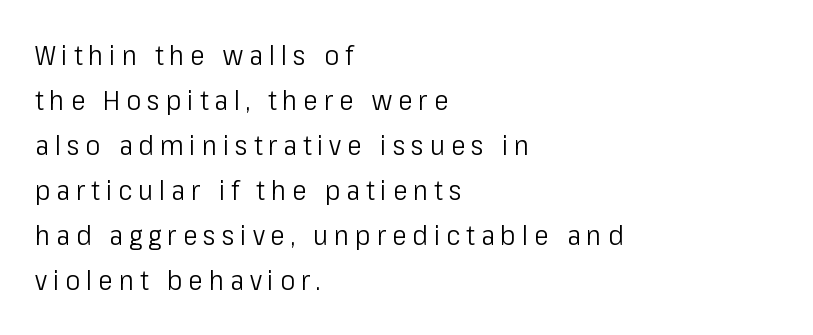
{"serif": "no", "italic": "no", "bold": "no", "weight": "light", "width": "condensed", "stroke_contrast": "low", "x_height": "medium", "monospaced": "no", "underline": "no", "align": "left", "line_spacing": "normal", "line_spacing_ratio": 1.61, "letter_spacing": "wide", "letter_spacing_em": 0.21, "glyph_px": 28}
